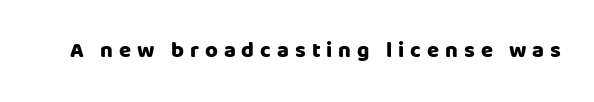
The image shows 22 px bold type, upright; set unusually wide letter spacing (+0.27 em), not underlined.
